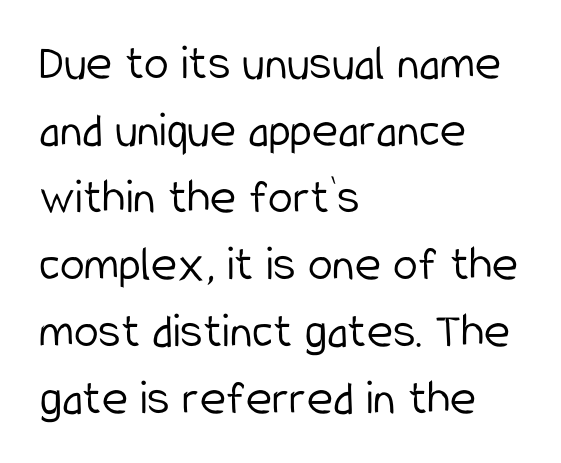
When letters stand straight like this, we call the style roman or upright. Examine the stroke ends and you'll find no serifs. This reads as an unemphasized weight, regular at the heaviest. Which margin do the lines hug? The left one — the right edge is uneven. Successive baselines arrive at the customary interval. Here the designer chose a conventional face with non-uniform glyph widths.
